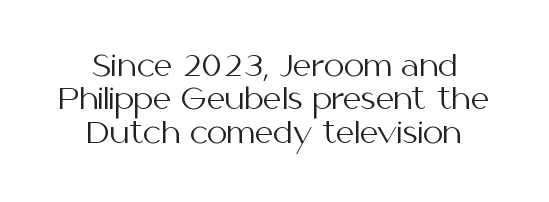
The image shows 29 px regular-weight sans-serif type, upright; set centered, tight line spacing (1.15x), normal letter spacing, not underlined; medium stroke contrast and a medium x-height.
